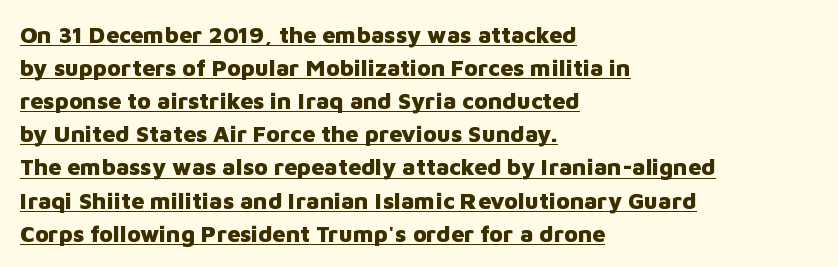
Q: Is the text bold? A: Yes.
Q: Is the text italic (slanted)? A: No, it is upright.
Q: Is the text underlined? A: Yes.
Q: How is the paragraph aligned? A: Left-aligned.
Q: Is the spacing between letters normal or unusually wide? A: Normal.
Q: Is the spacing between lines tight, normal or loose? A: Normal.
